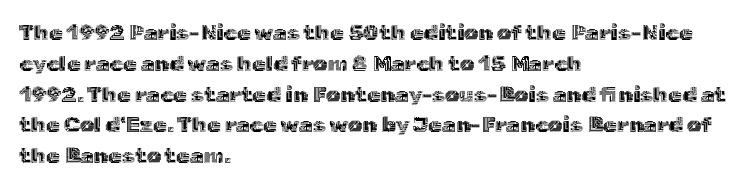
Q: Is the text italic (slanted)? A: No, it is upright.
Q: Is the text underlined? A: No.
Q: How is the paragraph aligned? A: Left-aligned.
Q: Is the spacing between letters normal or unusually wide? A: Normal.
Q: Is the spacing between lines tight, normal or loose? A: Normal.
